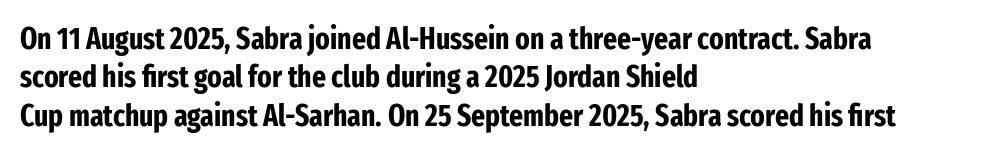
Every character sits straight up, as roman type does. Honestly, the row spacing looks completely unremarkable. The words here are not underlined. How are the letters spaced? Ordinarily, with no added tracking.
